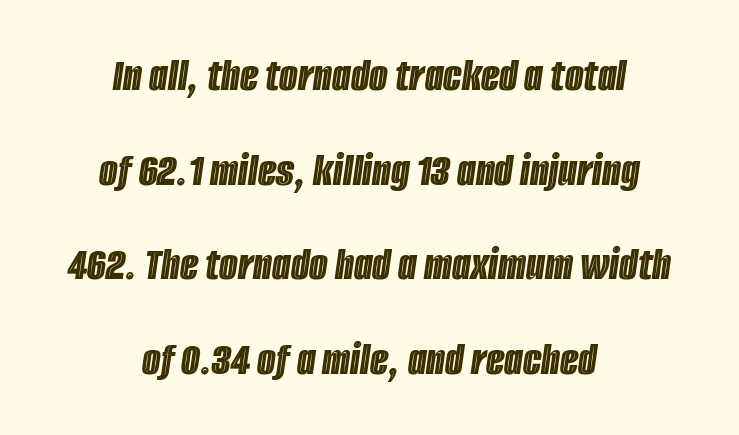
Italic: yes, the glyphs are oblique. Looks like regular typesetting: each glyph gets only the width it needs. Honestly, there is no underline to notice here at all. The paragraph shown floats in the horizontal middle. The type is set solid horizontally, with unmodified tracking.
